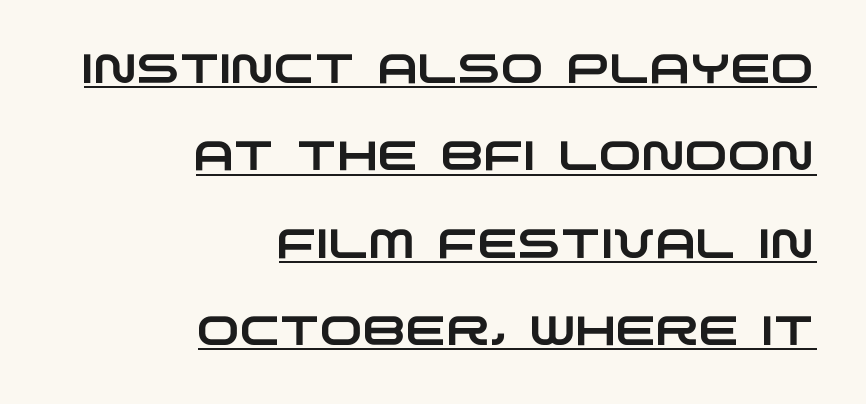
The face used here is rendered with its standard letterfit. A sans-serif font was chosen for this passage. Proportional: the letters do not fall into vertical columns. Underlining? Definitely there. Successive baselines arrive slowly, with a big drop between each. Typeset ragged left — the right edge is the straight one.
